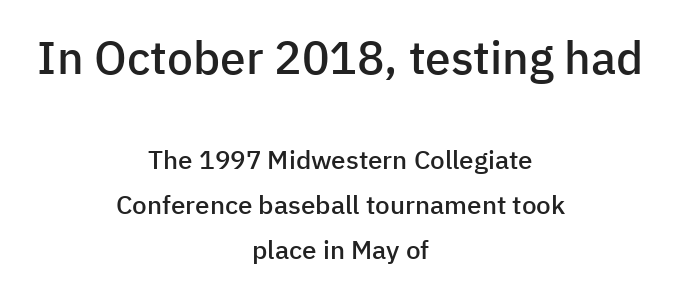
Q: Is the text bold? A: Semi-bold.
Q: Is the text italic (slanted)? A: No, it is upright.
Q: Is the typeface a serif or a sans-serif typeface? A: Sans-serif.
Q: Is the text underlined? A: No.
Q: How is the paragraph aligned? A: Centered.
Q: Is the spacing between letters normal or unusually wide? A: Normal.
Q: Which block of text is set in a larger size, the first (top) or the second (bottom)? A: The first (top) one.
Q: Width (condensed, normal, or wide)? A: Normal.
Q: Stroke contrast? A: Low.
Q: x-height? A: Medium.
Q: Monospaced? A: No.
